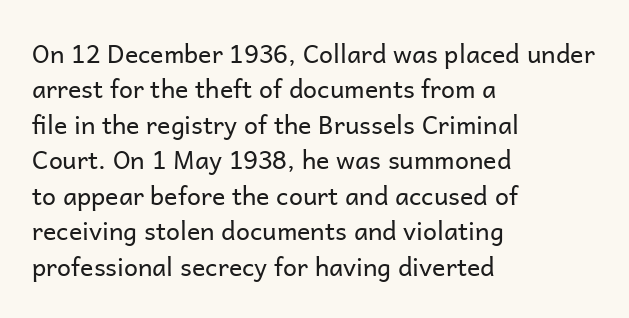
Q: Is the text bold? A: No.
Q: Is the text italic (slanted)? A: No, it is upright.
Q: Is the text underlined? A: No.
Q: How is the paragraph aligned? A: Left-aligned.
Q: Is the spacing between letters normal or unusually wide? A: Normal.
Q: Is the spacing between lines tight, normal or loose? A: Normal.
